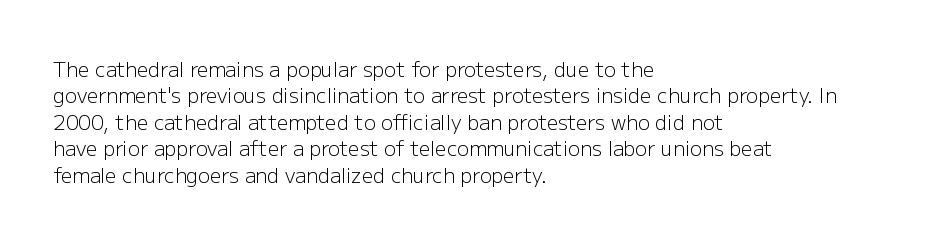
Characters remain perfectly vertical along every line. Rows of type keep a routine distance in the vertical direction. The face looks like a standard text weight, possibly lighter. Letter spacing: default. Each row of text sits above clean, open space.
